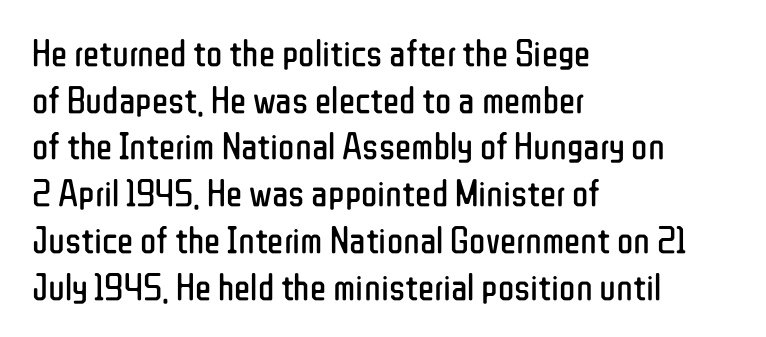
{"serif": "no", "italic": "no", "bold": "no", "weight": "regular", "width": "condensed", "stroke_contrast": "low", "x_height": "medium", "monospaced": "no", "underline": "no", "align": "left", "line_spacing_ratio": 1.23, "letter_spacing": "normal", "letter_spacing_em": 0.0, "glyph_px": 38}
